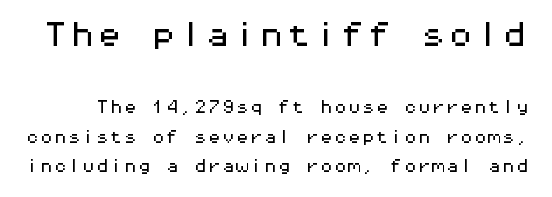
The image shows 27 px text type, upright; set loose line spacing (2.1x), normal letter spacing, not underlined; the first (top) block is 1.93x larger.
